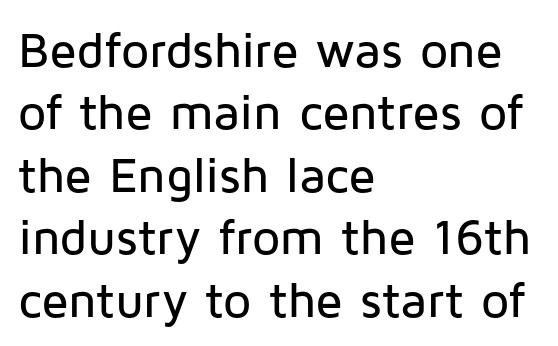
The image shows 50 px sans-serif type, upright; set left-aligned, normal line spacing (1.25x), normal letter spacing, not underlined; low stroke contrast and a medium x-height.
